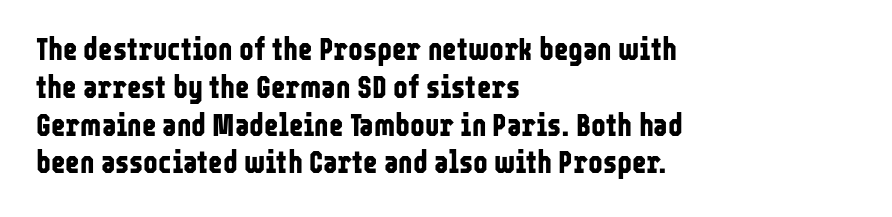
{"serif": "no", "italic": "no", "bold": "yes", "weight": "bold", "width": "condensed", "stroke_contrast": "low", "x_height": "medium", "monospaced": "no", "underline": "no", "align": "left", "line_spacing_ratio": 1.22, "letter_spacing": "normal", "letter_spacing_em": 0.0, "glyph_px": 31}
